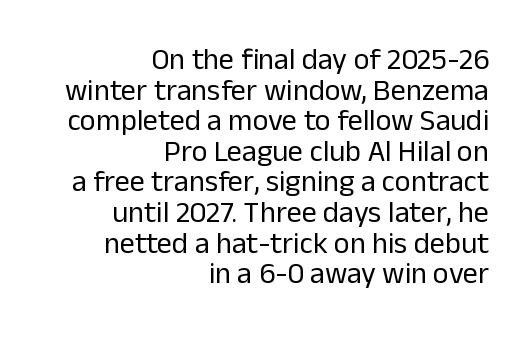
Q: Is the text bold? A: No.
Q: Is the text italic (slanted)? A: No, it is upright.
Q: Is the typeface a serif or a sans-serif typeface? A: Sans-serif.
Q: Is the text underlined? A: No.
Q: How is the paragraph aligned? A: Right-aligned.
Q: Is the spacing between letters normal or unusually wide? A: Normal.
Q: Is the spacing between lines tight, normal or loose? A: Tight.
Q: Width (condensed, normal, or wide)? A: Normal.
Q: Stroke contrast? A: Low.
Q: x-height? A: Medium.
Q: Monospaced? A: No.
